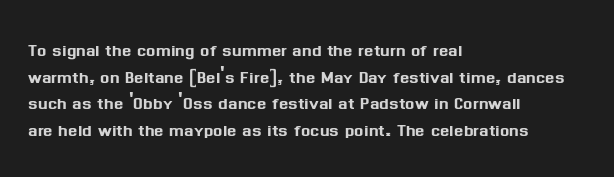
The image shows 22 px text type, upright; set left-aligned, line spacing 1.21x, normal letter spacing, not underlined.
